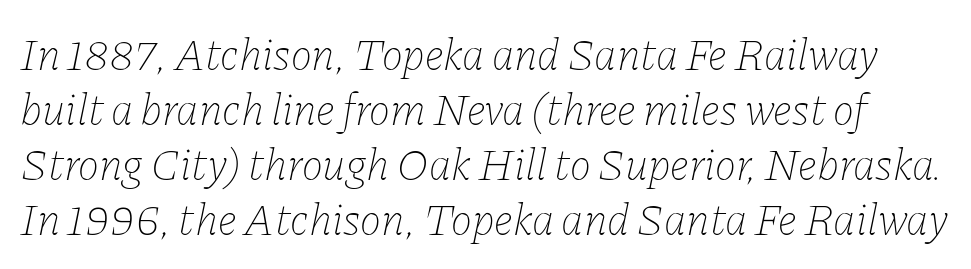
Each letter keeps its own natural width here, so spacing adapts to shape. These lines were composed using italics. Default kerning and tracking; the words read as compact shapes. The space directly below the letters is spotless. The font is comparable to plain body text, perhaps lighter.
